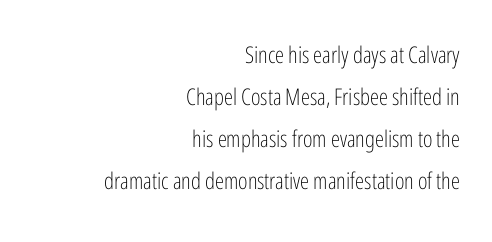
Q: Is the text bold? A: No.
Q: Is the text italic (slanted)? A: No, it is upright.
Q: Is the text underlined? A: No.
Q: How is the paragraph aligned? A: Right-aligned.
Q: Is the spacing between letters normal or unusually wide? A: Normal.
